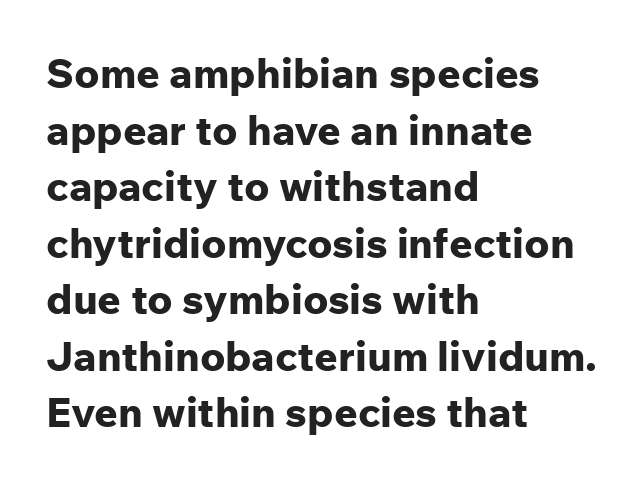
Spacing between characters is what you'd get straight out of the box. Glance below the letters and you will spot only blank space. This sample uses an upright cut, with every glyph sitting square on the baseline. The glyphs have the mass of a bold cut.
